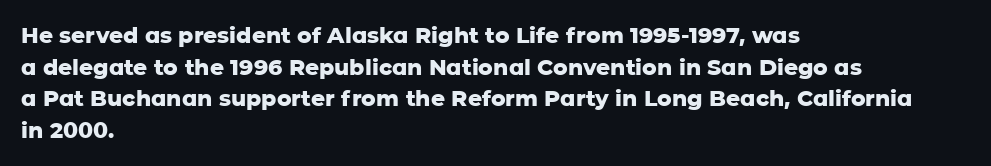
{"italic": "no", "bold": "yes", "underline": "no", "align": "left", "line_spacing": "normal", "line_spacing_ratio": 1.44, "letter_spacing": "normal", "letter_spacing_em": 0.0, "glyph_px": 22}
